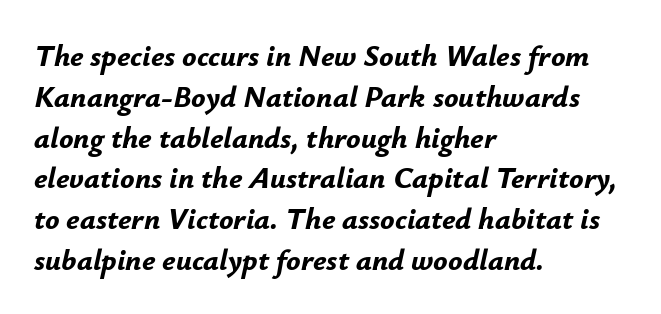
{"italic": "yes", "lean": "right", "slant_degrees": 12, "bold": "yes", "weight": "bold", "width": "normal", "stroke_contrast": "low", "x_height": "small", "monospaced": "no", "underline": "no", "align": "left", "line_spacing": "normal", "line_spacing_ratio": 1.36, "letter_spacing": "normal", "letter_spacing_em": 0.0, "glyph_px": 30}
